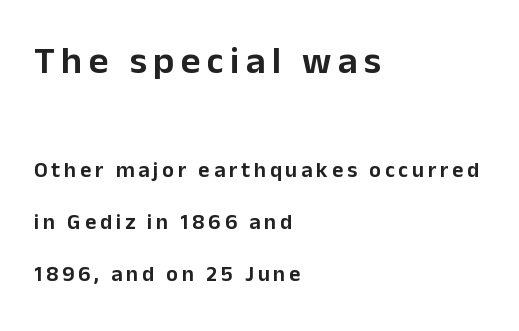
Q: Is the text italic (slanted)? A: No, it is upright.
Q: Is the typeface a serif or a sans-serif typeface? A: Sans-serif.
Q: Is the text underlined? A: No.
Q: How is the paragraph aligned? A: Left-aligned.
Q: Is the spacing between lines tight, normal or loose? A: Loose.
Q: Which block of text is set in a larger size, the first (top) or the second (bottom)? A: The first (top) one.
Q: Width (condensed, normal, or wide)? A: Normal.
Q: Stroke contrast? A: Low.
Q: x-height? A: Medium.
Q: Monospaced? A: No.
